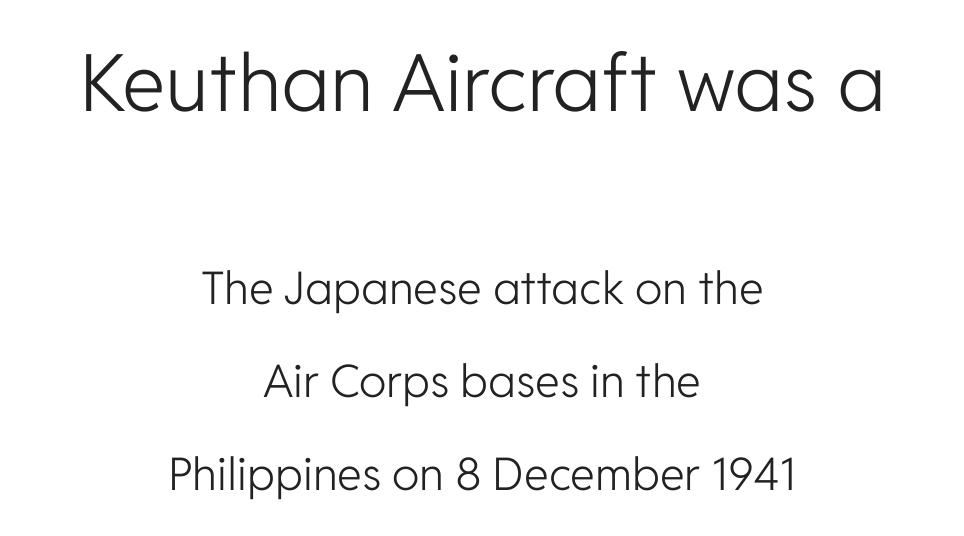
The image shows 79 px light sans-serif type, upright; set centered, loose line spacing (2.07x), normal letter spacing, not underlined; the first (top) block is 1.76x larger; low stroke contrast and a medium x-height.
